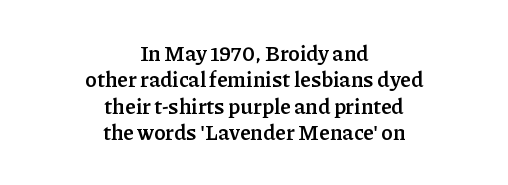
{"italic": "no", "bold": "yes", "underline": "no", "align": "center", "line_spacing": "normal", "line_spacing_ratio": 1.26, "letter_spacing": "normal", "letter_spacing_em": 0.0, "glyph_px": 21}
